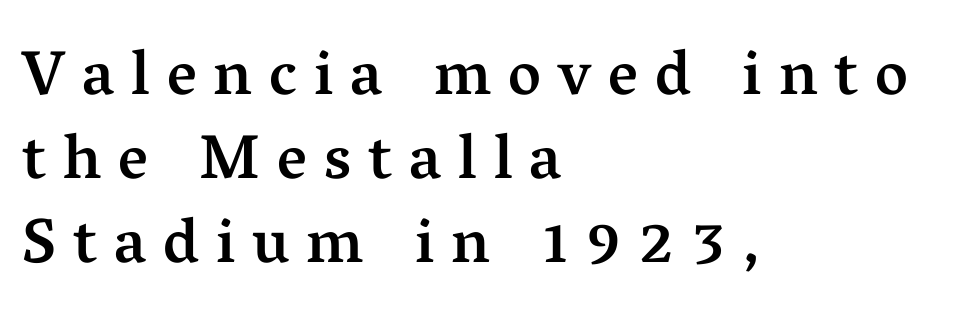
Q: Is the text bold? A: Semi-bold.
Q: Is the text italic (slanted)? A: No, it is upright.
Q: Is the typeface a serif or a sans-serif typeface? A: Serif.
Q: Is the text underlined? A: No.
Q: How is the paragraph aligned? A: Left-aligned.
Q: Is the spacing between letters normal or unusually wide? A: Unusually wide.
Q: Is the spacing between lines tight, normal or loose? A: Normal.
Q: Width (condensed, normal, or wide)? A: Normal.
Q: Stroke contrast? A: Medium.
Q: x-height? A: Medium.
Q: Monospaced? A: No.
